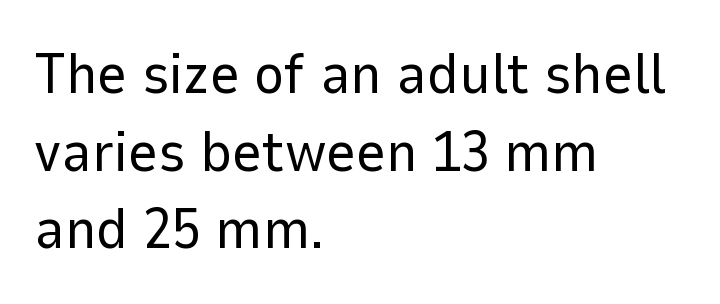
Q: Is the text bold? A: No.
Q: Is the text italic (slanted)? A: No, it is upright.
Q: Is the typeface a serif or a sans-serif typeface? A: Sans-serif.
Q: Is the text underlined? A: No.
Q: How is the paragraph aligned? A: Left-aligned.
Q: Is the spacing between letters normal or unusually wide? A: Normal.
Q: Is the spacing between lines tight, normal or loose? A: Normal.
Q: Width (condensed, normal, or wide)? A: Normal.
Q: Stroke contrast? A: Low.
Q: x-height? A: Medium.
Q: Monospaced? A: No.
